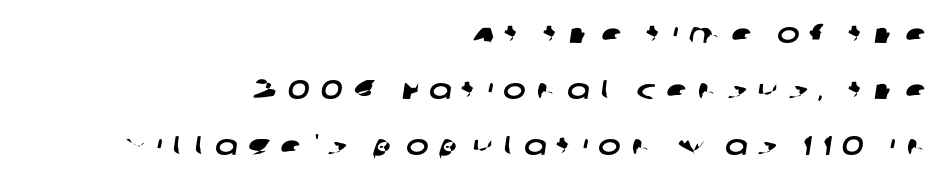
The image shows 27 px text type; set right-aligned, loose line spacing (2.07x), unusually wide letter spacing (+0.39 em), not underlined.
